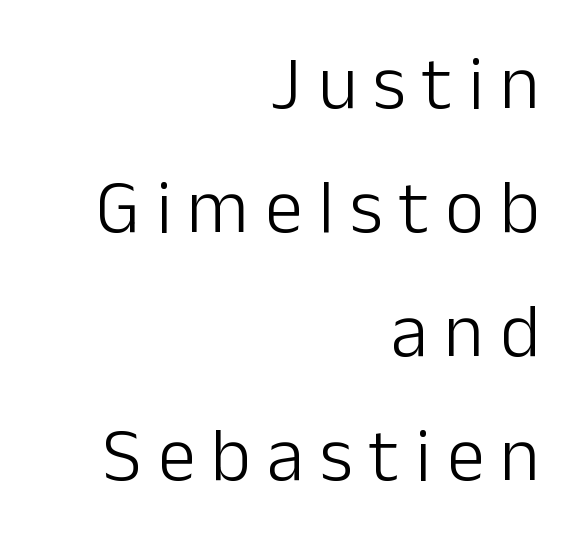
Q: Is the text bold? A: No.
Q: Is the text italic (slanted)? A: No, it is upright.
Q: Is the typeface a serif or a sans-serif typeface? A: Sans-serif.
Q: Is the text underlined? A: No.
Q: How is the paragraph aligned? A: Right-aligned.
Q: Is the spacing between letters normal or unusually wide? A: Unusually wide.
Q: Is the spacing between lines tight, normal or loose? A: Normal.
Q: Width (condensed, normal, or wide)? A: Normal.
Q: Stroke contrast? A: Low.
Q: x-height? A: Medium.
Q: Monospaced? A: No.
